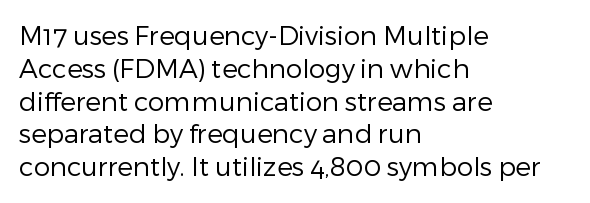
Check the space under the baseline: it is left empty. Posture: upright roman. Is the type heavy? It reads as light-to-regular instead. One-word summary of the alignment: left. The line-height multiplier appears to be the usual default.
